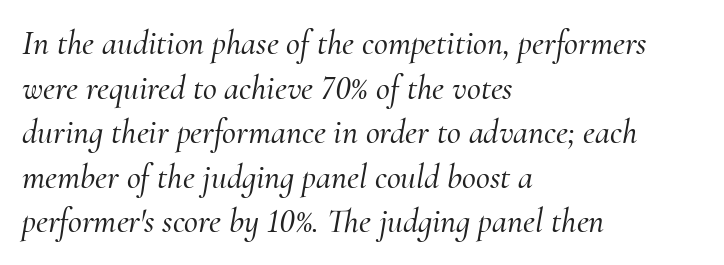
Q: Is the text italic (slanted)? A: Yes, it leans right by about 10 degrees.
Q: Is the typeface a serif or a sans-serif typeface? A: Serif.
Q: Is the text underlined? A: No.
Q: How is the paragraph aligned? A: Left-aligned.
Q: Is the spacing between letters normal or unusually wide? A: Normal.
Q: Is the spacing between lines tight, normal or loose? A: Normal.
Q: Width (condensed, normal, or wide)? A: Normal.
Q: Stroke contrast? A: Medium.
Q: x-height? A: Small.
Q: Monospaced? A: No.
